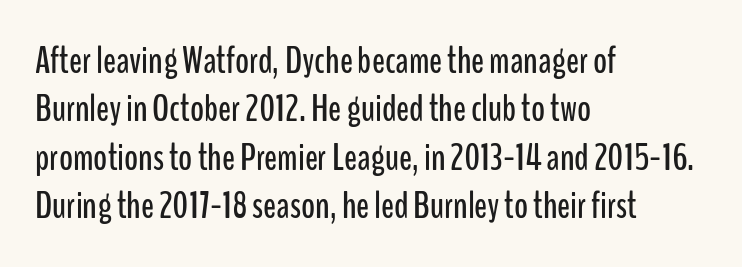
{"serif": "no", "italic": "no", "width": "condensed", "stroke_contrast": "low", "x_height": "medium", "monospaced": "no", "underline": "no", "align": "left", "line_spacing": "normal", "line_spacing_ratio": 1.27, "letter_spacing": "normal", "letter_spacing_em": 0.0, "glyph_px": 38}
